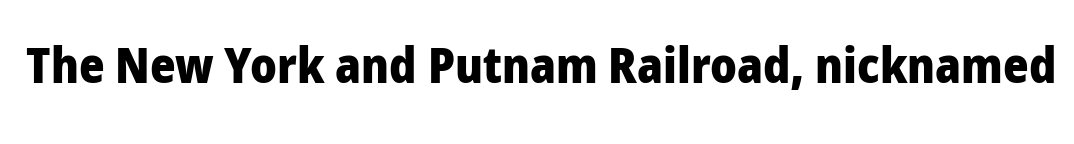
Think of a printed novel: that variable character pitch is what you see here. Has an underline been added? It has not. These lines keep a tight, regular rhythm from letter to letter. In terms of weight, the rendering is a true, heavy bold. Posture: vertical.
